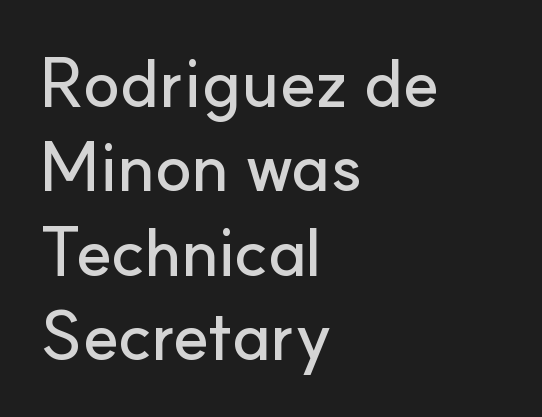
The rendering keeps characters at their native spacing. Does the type have serifs? No, each stem ends abruptly. A typesetter would mark this as roman, not italic. Is the block centered? No — it sits flush against the left margin. Bare-footed words on every line. Note the varied advance widths — an 'i' is clearly narrower than an 'm'.
